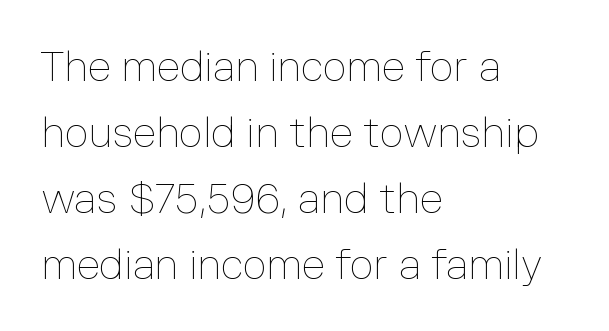
{"italic": "no", "bold": "no", "weight": "thin", "width": "normal", "stroke_contrast": "low", "x_height": "medium", "monospaced": "no", "underline": "no", "align": "left", "line_spacing": "normal", "line_spacing_ratio": 1.57, "letter_spacing": "normal", "letter_spacing_em": 0.0, "glyph_px": 42}
